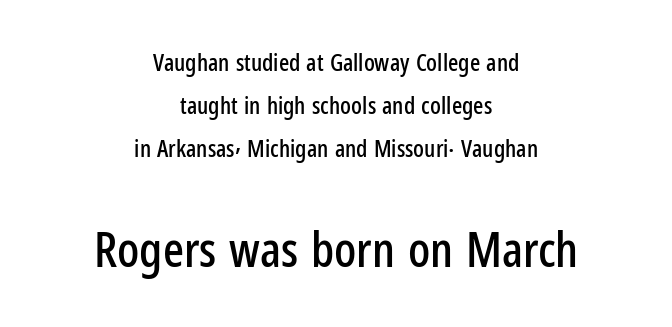
Do the characters align in a grid? No, the font is proportional. The words here are not underlined. Font category for this specimen: sans-serif. You could call the tracking neutral — neither tight nor loose. These lines stack symmetrically, like a column narrowing and widening about its center.
